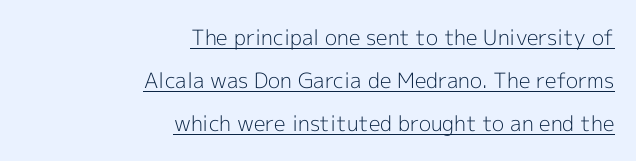
{"italic": "no", "bold": "no", "underline": "yes", "align": "right", "line_spacing": "loose", "line_spacing_ratio": 2.05, "letter_spacing": "normal", "letter_spacing_em": 0.0, "glyph_px": 21}
